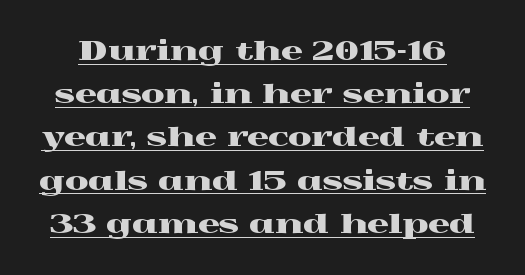
These lines keep a tight, regular rhythm from letter to letter. These characters rest on top of a visible drawn line. Vertical strokes here are truly vertical. Baseline-to-baseline distance is the conventional proportion of letter height.
